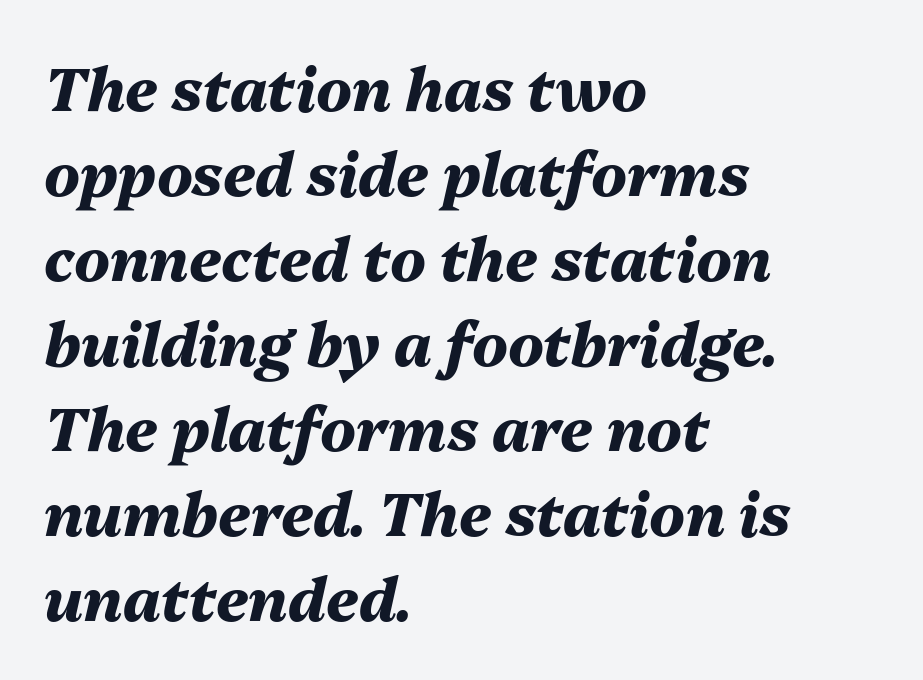
Q: Is the text bold? A: Yes.
Q: Is the text italic (slanted)? A: Yes, it leans right by about 13 degrees.
Q: Is the text underlined? A: No.
Q: How is the paragraph aligned? A: Left-aligned.
Q: Is the spacing between letters normal or unusually wide? A: Normal.
Q: Is the spacing between lines tight, normal or loose? A: Normal.
Q: Width (condensed, normal, or wide)? A: Normal.
Q: Stroke contrast? A: Medium.
Q: x-height? A: Medium.
Q: Monospaced? A: No.
